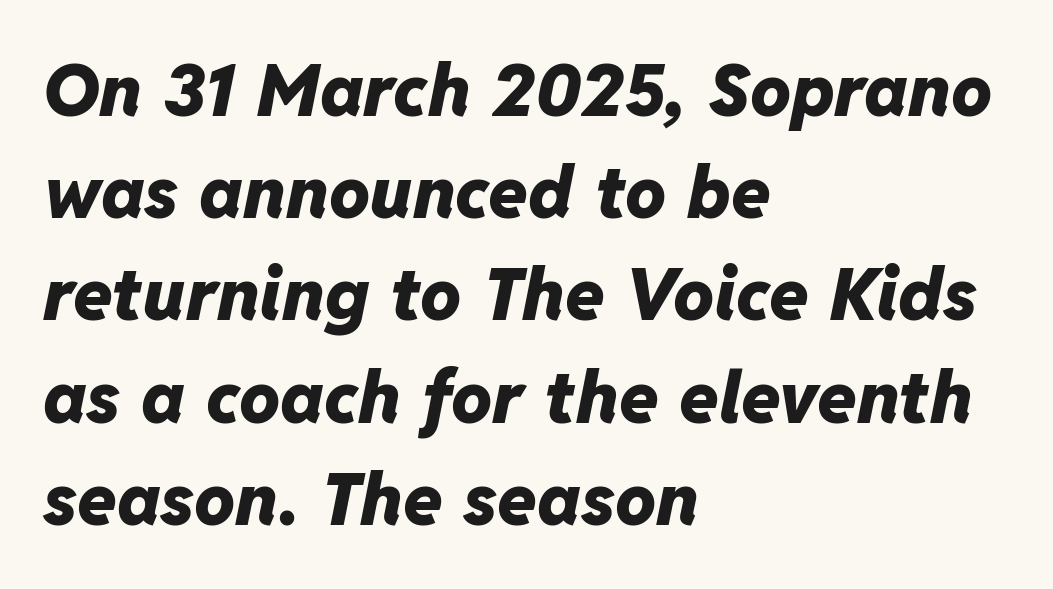
The image shows 72 px heavy type, italic (leaning right); set left-aligned, normal line spacing (1.42x), normal letter spacing, not underlined; low stroke contrast and a medium x-height.
